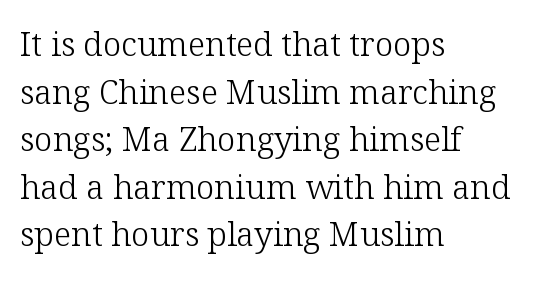
The image shows 33 px light serif type, upright; set left-aligned, normal line spacing (1.44x), normal letter spacing, not underlined; low stroke contrast and a medium x-height.
